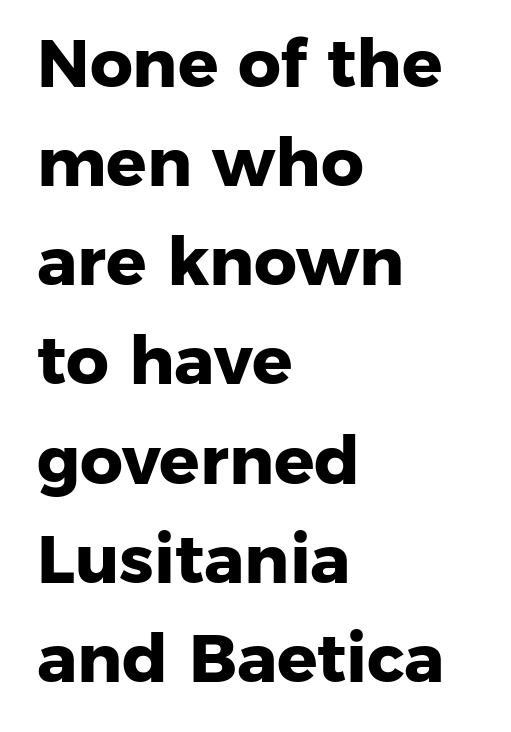
{"serif": "no", "bold": "yes", "weight": "heavy", "width": "normal", "stroke_contrast": "low", "x_height": "medium", "monospaced": "no", "underline": "no", "align": "left", "line_spacing": "normal", "line_spacing_ratio": 1.48, "letter_spacing": "normal", "letter_spacing_em": 0.0, "glyph_px": 67}
